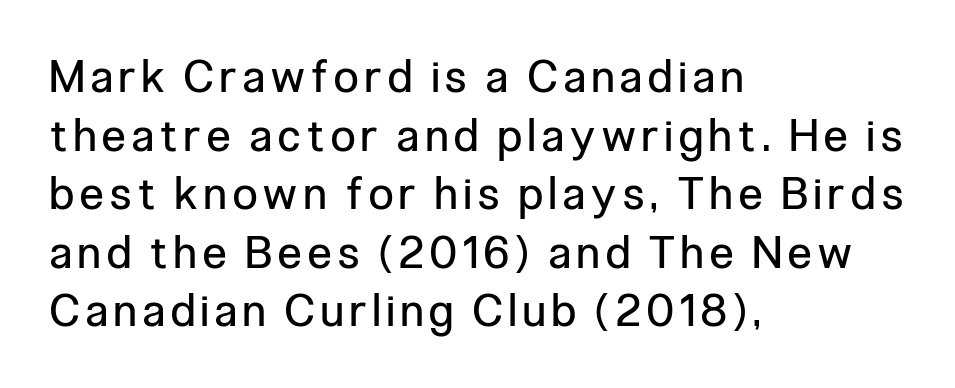
Q: Is the text bold? A: No.
Q: Is the text italic (slanted)? A: No, it is upright.
Q: Is the typeface a serif or a sans-serif typeface? A: Sans-serif.
Q: Is the text underlined? A: No.
Q: How is the paragraph aligned? A: Left-aligned.
Q: Is the spacing between lines tight, normal or loose? A: Normal.
Q: Width (condensed, normal, or wide)? A: Condensed.
Q: Stroke contrast? A: Low.
Q: x-height? A: Medium.
Q: Monospaced? A: No.
